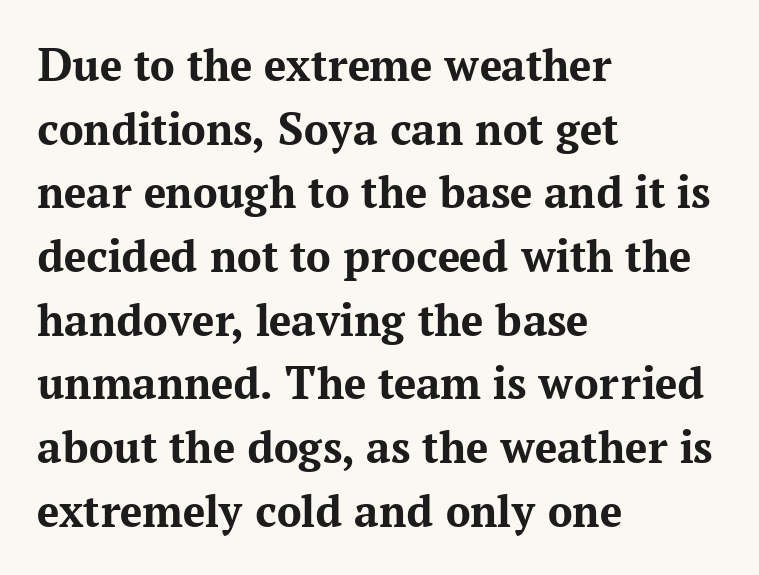
Q: Is the text bold? A: Yes.
Q: Is the text italic (slanted)? A: No, it is upright.
Q: Is the typeface a serif or a sans-serif typeface? A: Serif.
Q: Is the text underlined? A: No.
Q: How is the paragraph aligned? A: Left-aligned.
Q: Is the spacing between letters normal or unusually wide? A: Normal.
Q: Is the spacing between lines tight, normal or loose? A: Normal.
Q: Width (condensed, normal, or wide)? A: Normal.
Q: Stroke contrast? A: Medium.
Q: x-height? A: Medium.
Q: Monospaced? A: No.
